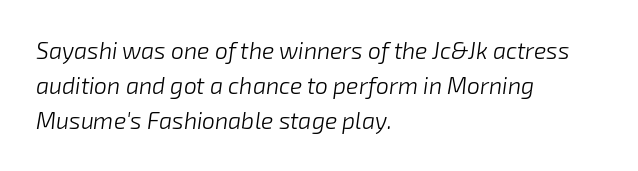
Q: Is the text bold? A: No.
Q: Is the text italic (slanted)? A: Yes, it leans right by about 8 degrees.
Q: Is the text underlined? A: No.
Q: How is the paragraph aligned? A: Left-aligned.
Q: Is the spacing between letters normal or unusually wide? A: Normal.
Q: Is the spacing between lines tight, normal or loose? A: Normal.
